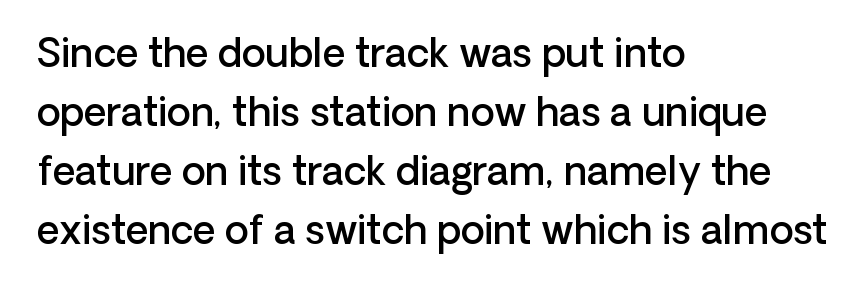
The image shows 39 px semibold sans-serif type, upright; set left-aligned, normal line spacing (1.51x), normal letter spacing, not underlined; low stroke contrast and a medium x-height.
